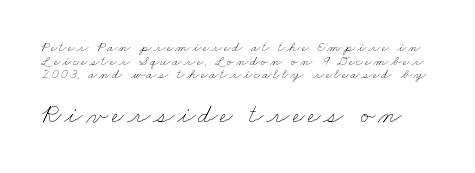
Q: Is the text bold? A: No.
Q: Is the text underlined? A: No.
Q: Is the spacing between lines tight, normal or loose? A: Tight.
Q: Which block of text is set in a larger size, the first (top) or the second (bottom)? A: The second (bottom) one.
